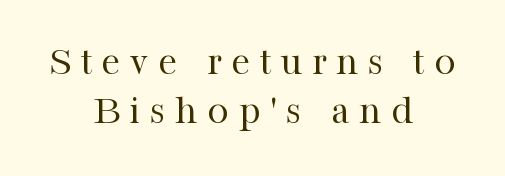
The image shows 43 px regular-weight serif type, upright; set centered, tight line spacing (1.14x), unusually wide letter spacing (+0.22 em), not underlined; high stroke contrast and a medium x-height.
